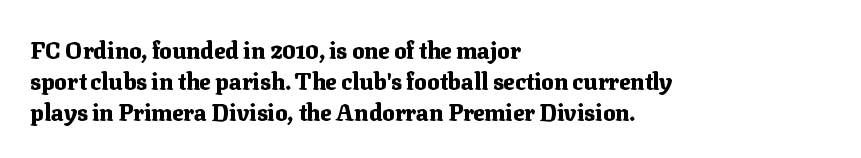
The image shows 23 px bold type, upright; set left-aligned, normal line spacing (1.34x), normal letter spacing, not underlined.
